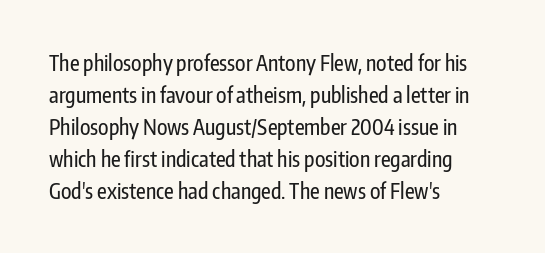
{"italic": "no", "underline": "no", "align": "left", "line_spacing": "normal", "line_spacing_ratio": 1.52, "letter_spacing": "normal", "letter_spacing_em": 0.0, "glyph_px": 21}
